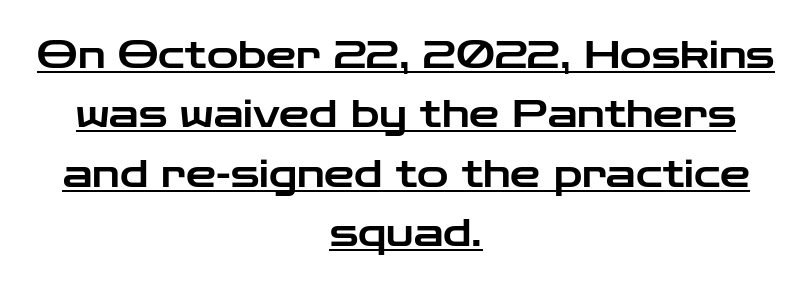
Q: Is the text italic (slanted)? A: No, it is upright.
Q: Is the typeface a serif or a sans-serif typeface? A: Sans-serif.
Q: Is the text underlined? A: Yes.
Q: How is the paragraph aligned? A: Centered.
Q: Is the spacing between letters normal or unusually wide? A: Normal.
Q: Is the spacing between lines tight, normal or loose? A: Normal.
Q: Width (condensed, normal, or wide)? A: Wide.
Q: Stroke contrast? A: Low.
Q: x-height? A: Medium.
Q: Monospaced? A: No.
